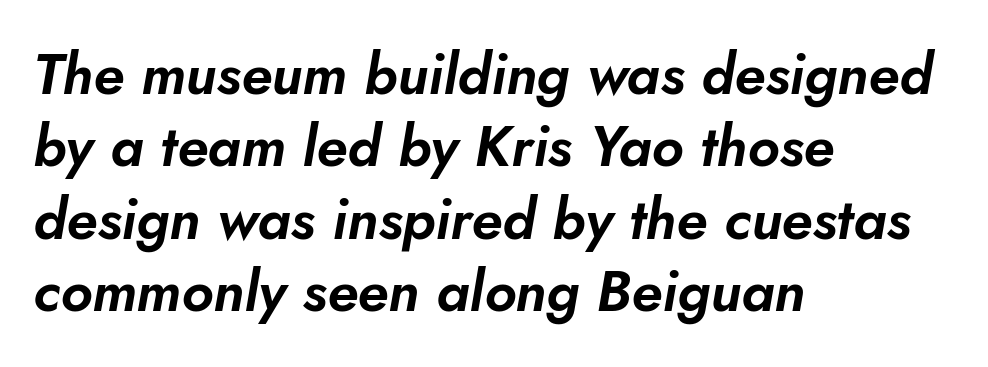
Q: Is the text italic (slanted)? A: Yes, it leans right by about 10 degrees.
Q: Is the text underlined? A: No.
Q: How is the paragraph aligned? A: Left-aligned.
Q: Is the spacing between letters normal or unusually wide? A: Normal.
Q: Is the spacing between lines tight, normal or loose? A: Normal.
Q: Width (condensed, normal, or wide)? A: Normal.
Q: Stroke contrast? A: Low.
Q: x-height? A: Small.
Q: Monospaced? A: No.
